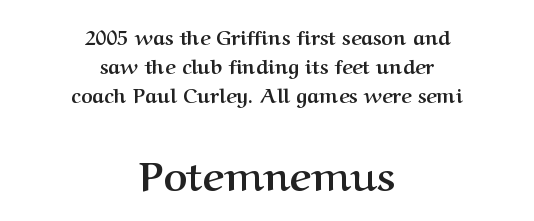
{"serif": "yes", "italic": "no", "bold": "yes", "weight": "semibold", "width": "normal", "stroke_contrast": "medium", "x_height": "medium", "monospaced": "no", "underline": "no", "align": "center", "line_spacing": "normal", "line_spacing_ratio": 1.45, "letter_spacing": "normal", "letter_spacing_em": 0.0, "larger_block": "second", "size_ratio": 2.05, "glyph_px": 41}
